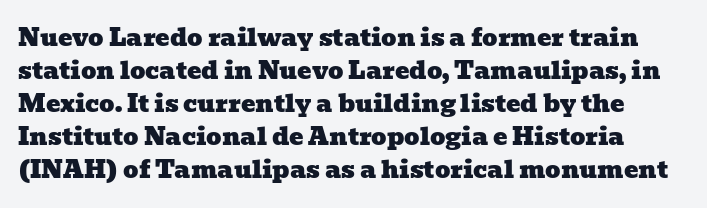
Q: Is the text underlined? A: No.
Q: Is the spacing between letters normal or unusually wide? A: Normal.
Q: Is the spacing between lines tight, normal or loose? A: Normal.
